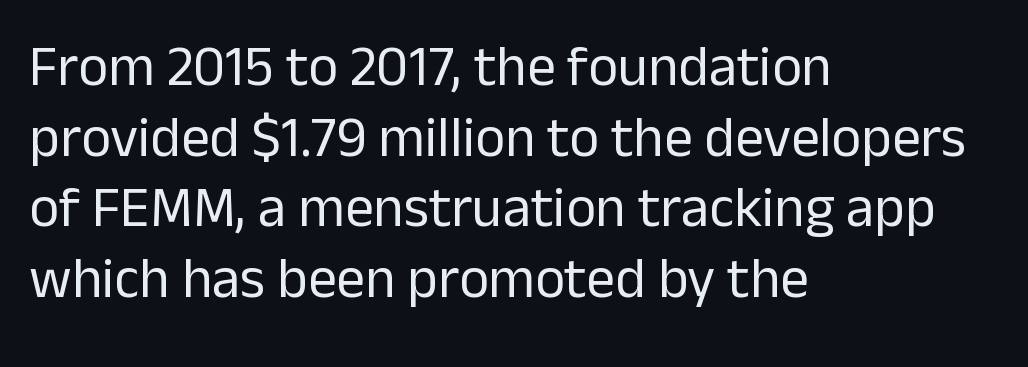
{"serif": "no", "italic": "no", "bold": "no", "weight": "regular", "width": "normal", "stroke_contrast": "low", "x_height": "medium", "monospaced": "no", "underline": "no", "align": "left", "line_spacing_ratio": 1.24, "letter_spacing": "normal", "letter_spacing_em": 0.0, "glyph_px": 57}
